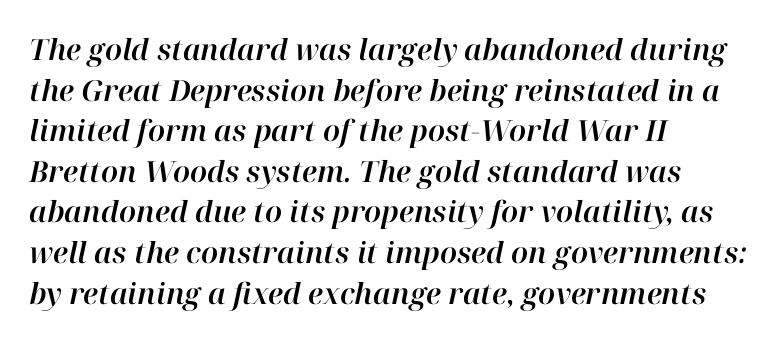
{"italic": "yes", "lean": "right", "slant_degrees": 12, "width": "normal", "stroke_contrast": "high", "x_height": "medium", "monospaced": "no", "underline": "no", "align": "left", "line_spacing": "normal", "line_spacing_ratio": 1.4, "letter_spacing": "normal", "letter_spacing_em": 0.0, "glyph_px": 29}
